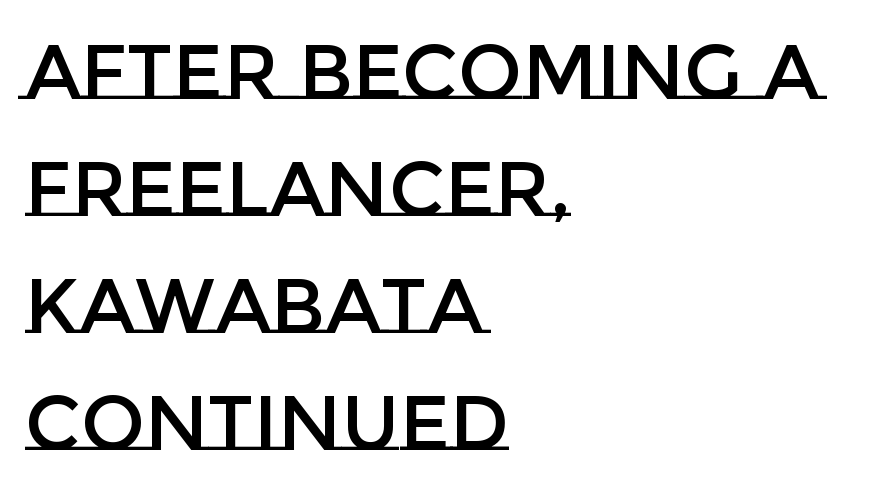
Q: Is the text italic (slanted)? A: No, it is upright.
Q: Is the text underlined? A: No.
Q: How is the paragraph aligned? A: Left-aligned.
Q: Is the spacing between letters normal or unusually wide? A: Normal.
Q: Is the spacing between lines tight, normal or loose? A: Normal.
Q: Width (condensed, normal, or wide)? A: Normal.
Q: Stroke contrast? A: Low.
Q: x-height? A: Large.
Q: Monospaced? A: No.
